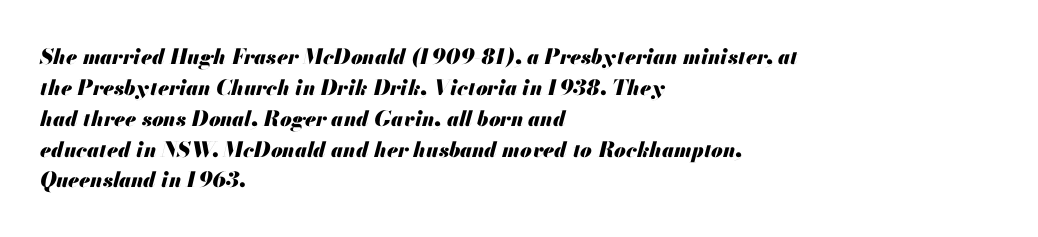
Q: Is the text bold? A: Yes.
Q: Is the text italic (slanted)? A: Yes, it leans right by about 13 degrees.
Q: Is the text underlined? A: No.
Q: How is the paragraph aligned? A: Left-aligned.
Q: Is the spacing between letters normal or unusually wide? A: Normal.
Q: Is the spacing between lines tight, normal or loose? A: Normal.
